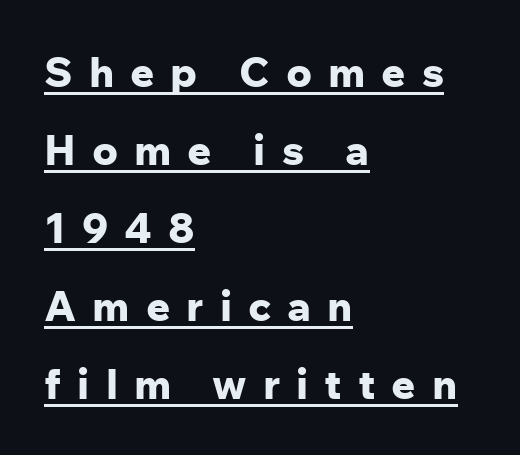
{"serif": "no", "italic": "no", "bold": "yes", "weight": "bold", "width": "normal", "stroke_contrast": "low", "x_height": "medium", "monospaced": "no", "underline": "yes", "align": "left", "line_spacing_ratio": 1.86, "letter_spacing": "wide", "letter_spacing_em": 0.38, "glyph_px": 42}
